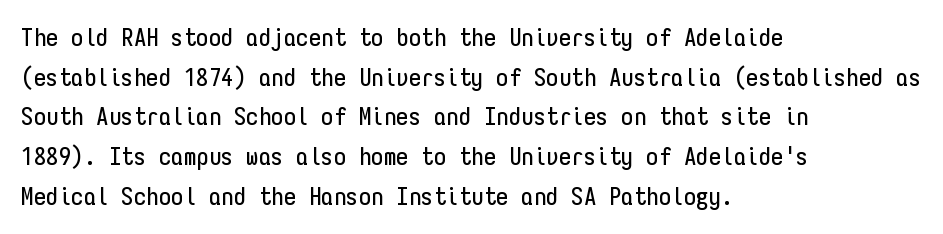
{"italic": "no", "underline": "no", "align": "left", "line_spacing": "normal", "line_spacing_ratio": 1.59, "letter_spacing": "normal", "letter_spacing_em": 0.0, "glyph_px": 25}
